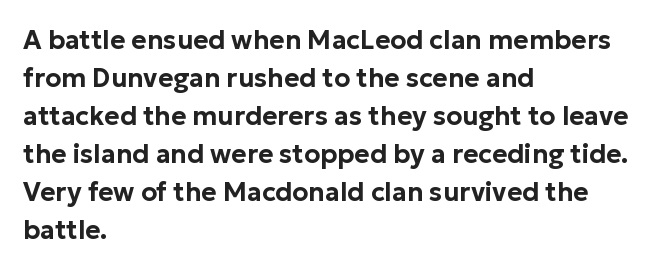
The image shows 26 px text type, upright; set left-aligned, normal line spacing (1.46x), normal letter spacing, not underlined.
